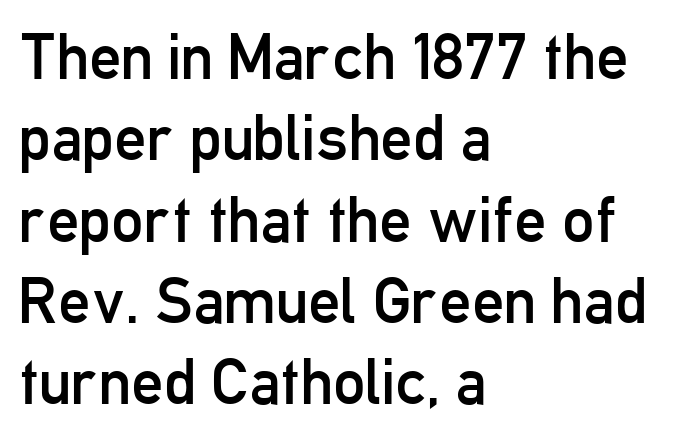
A quiet, ordinary-to-light weight characterises the typeface. Is this a fixed-width face? No — the glyphs have proportional, varying widths. Decoration check: the copy has no underline. Posture: upright roman.
